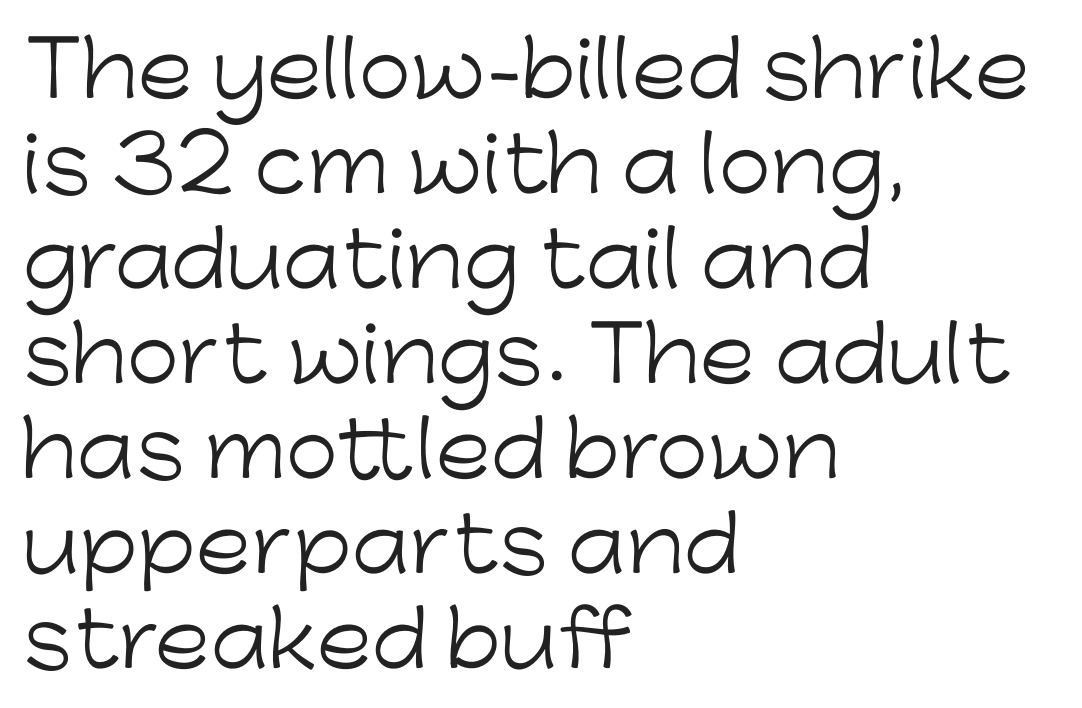
A bare baseline throughout the passage. In terms of letterform style, serifs are entirely absent. Here the glyphs are tracked normally, forming tight word shapes. Every stem runs plumb, perpendicular to the baseline. Does the copy run flush right? No — it runs flush left.
